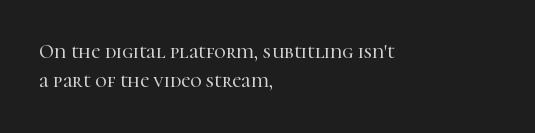
{"italic": "no", "underline": "no", "align": "left", "line_spacing": "normal", "line_spacing_ratio": 1.47, "letter_spacing": "normal", "letter_spacing_em": 0.0, "glyph_px": 20}
